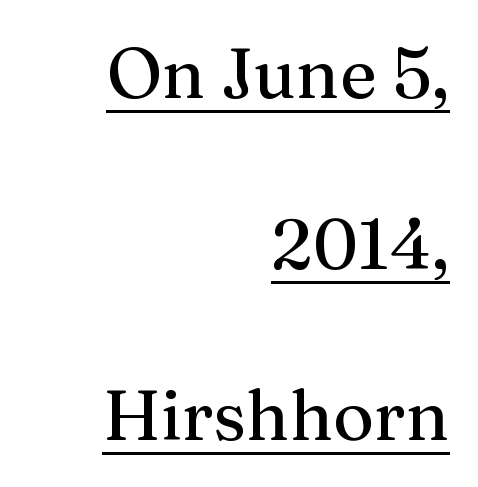
Q: Is the text italic (slanted)? A: No, it is upright.
Q: Is the typeface a serif or a sans-serif typeface? A: Serif.
Q: Is the text underlined? A: Yes.
Q: How is the paragraph aligned? A: Right-aligned.
Q: Is the spacing between letters normal or unusually wide? A: Normal.
Q: Is the spacing between lines tight, normal or loose? A: Loose.
Q: Width (condensed, normal, or wide)? A: Normal.
Q: Stroke contrast? A: Medium.
Q: x-height? A: Medium.
Q: Monospaced? A: No.
